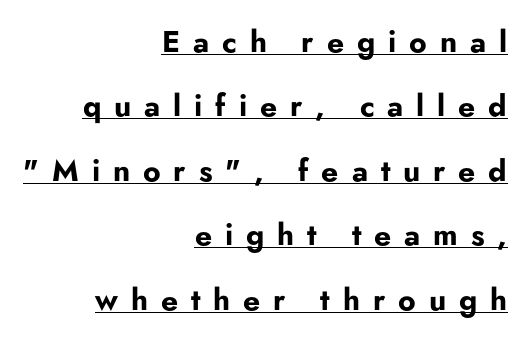
Q: Is the text bold? A: Yes.
Q: Is the text italic (slanted)? A: No, it is upright.
Q: Is the typeface a serif or a sans-serif typeface? A: Sans-serif.
Q: Is the text underlined? A: Yes.
Q: How is the paragraph aligned? A: Right-aligned.
Q: Is the spacing between letters normal or unusually wide? A: Unusually wide.
Q: Is the spacing between lines tight, normal or loose? A: Loose.
Q: Width (condensed, normal, or wide)? A: Normal.
Q: Stroke contrast? A: Low.
Q: x-height? A: Small.
Q: Monospaced? A: No.
